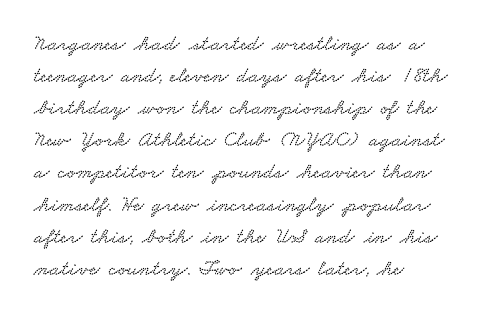
{"underline": "no", "align": "left", "line_spacing": "normal", "line_spacing_ratio": 1.46, "letter_spacing": "normal", "letter_spacing_em": 0.0, "glyph_px": 22}
